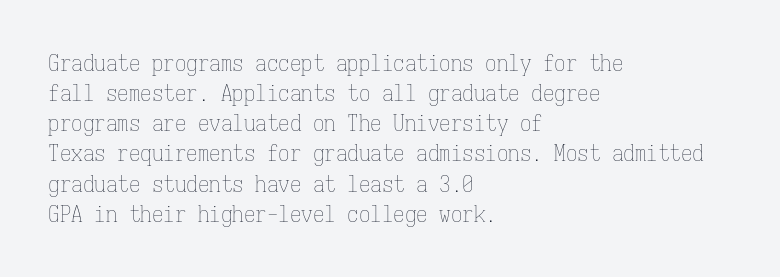
Teacher's note: observe the even left margin — that is flush-left alignment. Does extra space separate the letters? No, they use regular spacing. In terms of posture, this sample is upright. The glyphs are unaccompanied by any horizontal stroke below them. The lines sit at an ordinary, default distance from one another.
